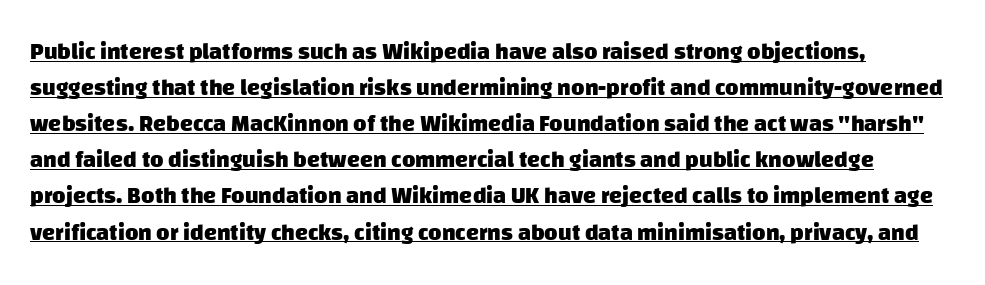
Q: Is the text bold? A: Yes.
Q: Is the text underlined? A: Yes.
Q: Is the spacing between letters normal or unusually wide? A: Normal.
Q: Is the spacing between lines tight, normal or loose? A: Normal.
